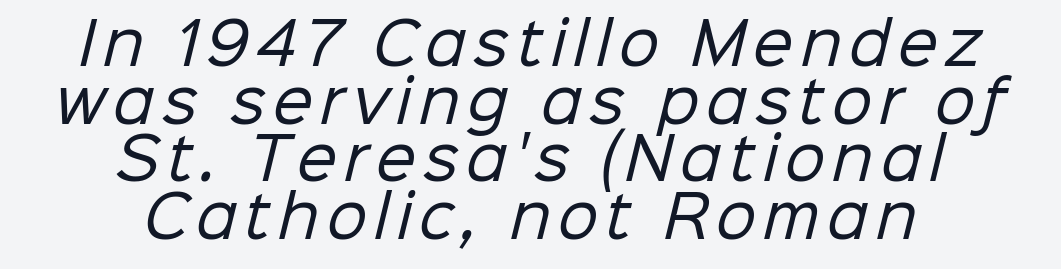
{"serif": "no", "bold": "no", "weight": "regular", "width": "normal", "stroke_contrast": "low", "x_height": "medium", "monospaced": "no", "underline": "no", "align": "center", "line_spacing": "tight", "line_spacing_ratio": 1.01, "glyph_px": 57}
